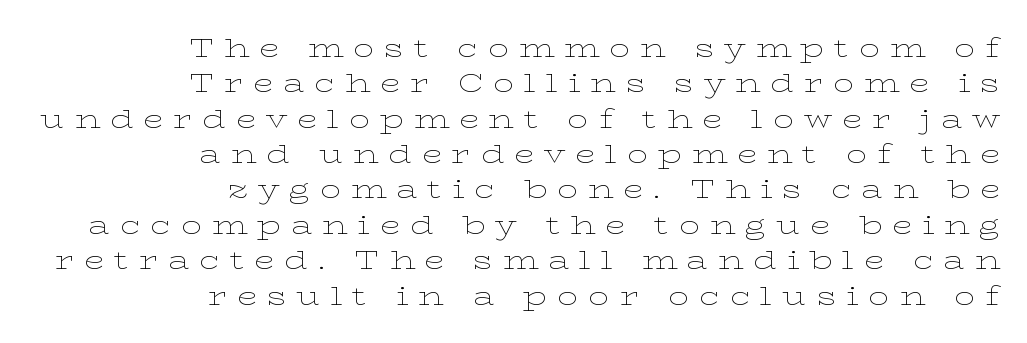
Q: Is the text bold? A: No.
Q: Is the text italic (slanted)? A: No, it is upright.
Q: Is the text underlined? A: No.
Q: How is the paragraph aligned? A: Right-aligned.
Q: Is the spacing between letters normal or unusually wide? A: Unusually wide.
Q: Is the spacing between lines tight, normal or loose? A: Normal.
